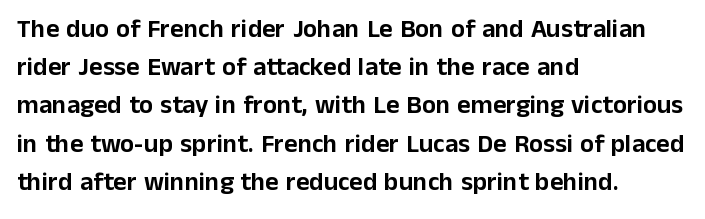
Glance below the letters and you will spot only blank space. Interline gaps are of average width in this sample. The type sits square on the baseline with zero lean. The text block is weighted toward the left margin, trailing off unevenly rightward. These lines keep a tight, regular rhythm from letter to letter.
